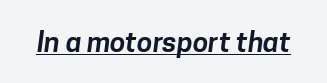
Q: Is the typeface a serif or a sans-serif typeface? A: Sans-serif.
Q: Is the text underlined? A: Yes.
Q: Is the spacing between letters normal or unusually wide? A: Normal.
Q: Width (condensed, normal, or wide)? A: Normal.
Q: Stroke contrast? A: Low.
Q: x-height? A: Medium.
Q: Monospaced? A: No.
